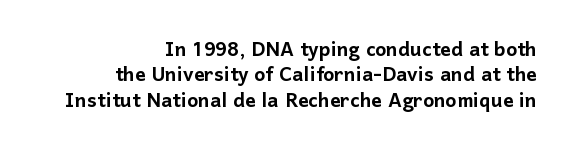
{"italic": "no", "underline": "no", "align": "right", "line_spacing": "tight", "line_spacing_ratio": 0.98, "letter_spacing": "normal", "letter_spacing_em": 0.0, "glyph_px": 26}
